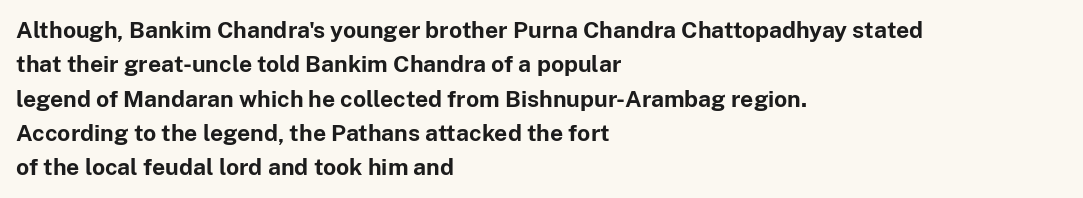
{"italic": "no", "bold": "yes", "underline": "no", "align": "left", "line_spacing": "normal", "line_spacing_ratio": 1.49, "letter_spacing": "normal", "letter_spacing_em": 0.0, "glyph_px": 23}
